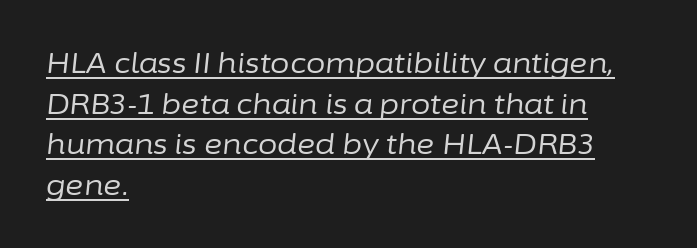
The image shows 28 px regular-weight type, italic (leaning right); set left-aligned, normal line spacing (1.45x), normal letter spacing, underlined; low stroke contrast and a medium x-height.
